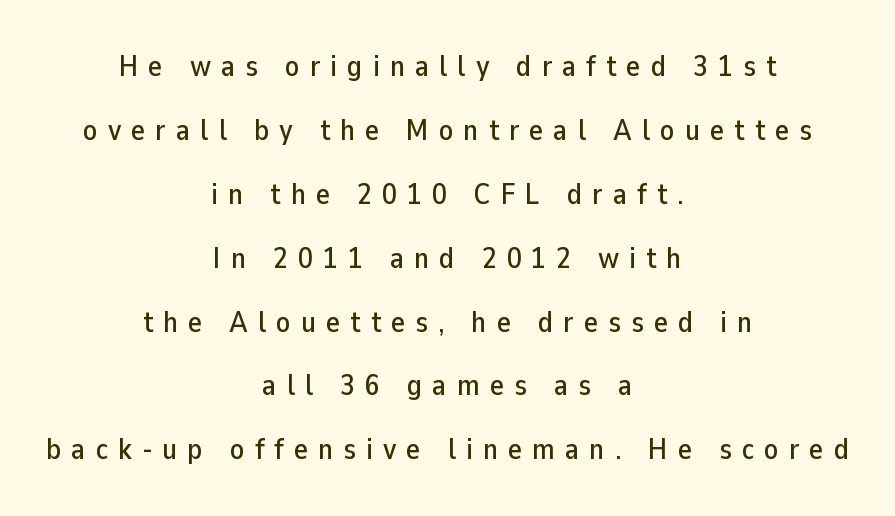
{"serif": "no", "italic": "no", "width": "normal", "stroke_contrast": "low", "x_height": "medium", "monospaced": "no", "underline": "no", "align": "center", "line_spacing": "loose", "line_spacing_ratio": 2.13, "letter_spacing": "wide", "letter_spacing_em": 0.33, "glyph_px": 30}
